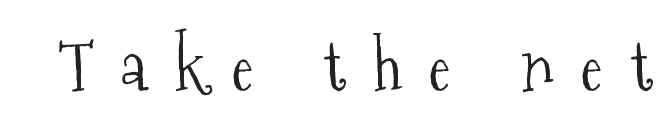
The image shows 68 px light, condensed serif type, upright; set unusually wide letter spacing (+0.4 em), not underlined; medium stroke contrast and a medium x-height.
